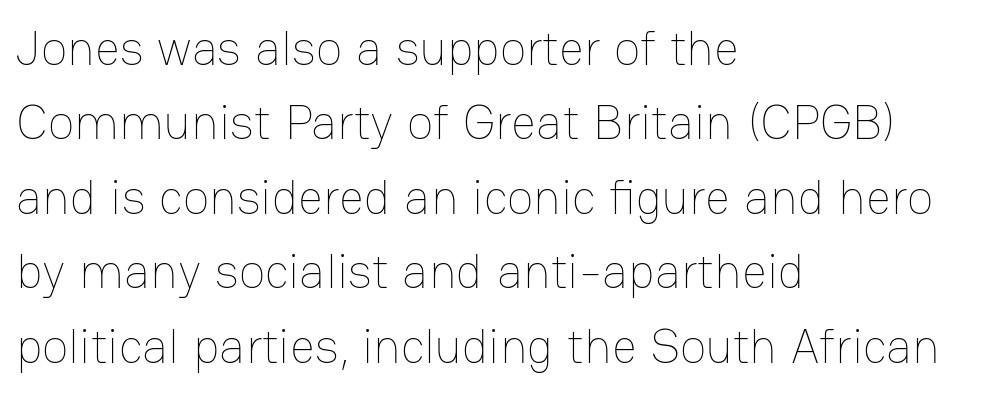
{"italic": "no", "bold": "no", "weight": "thin", "width": "normal", "stroke_contrast": "low", "x_height": "medium", "monospaced": "no", "underline": "no", "align": "left", "line_spacing": "normal", "line_spacing_ratio": 1.52, "letter_spacing": "normal", "letter_spacing_em": 0.0, "glyph_px": 49}
